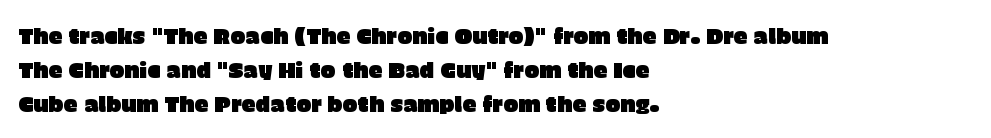
The image shows 22 px text type, upright; set left-aligned, normal line spacing (1.54x), normal letter spacing, not underlined.
